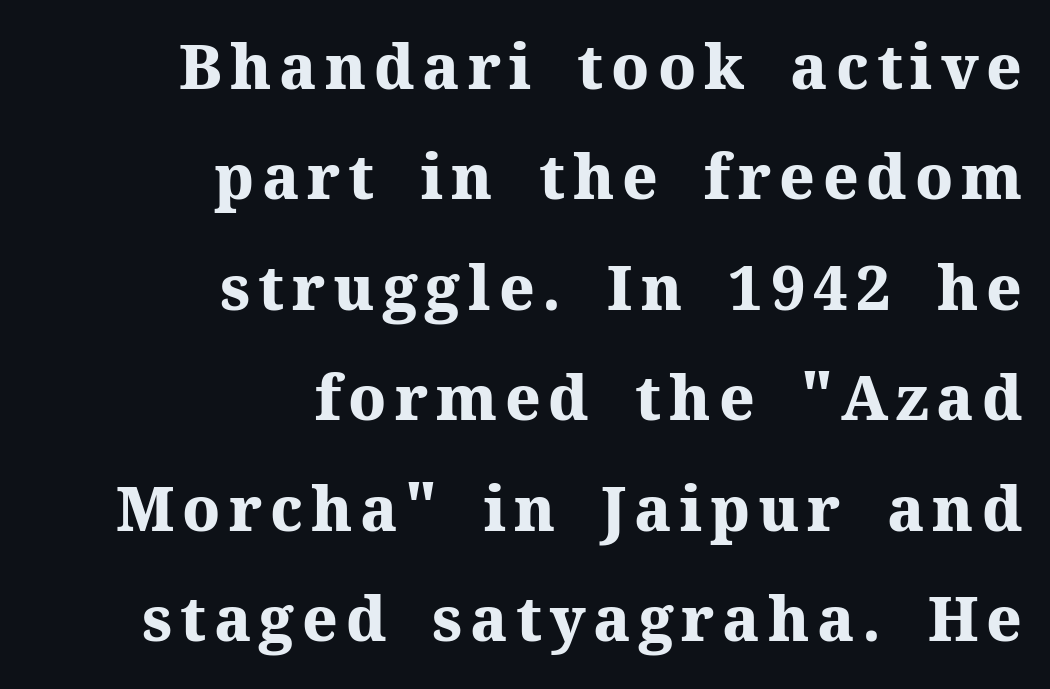
Q: Is the text bold? A: Yes.
Q: Is the text italic (slanted)? A: No, it is upright.
Q: Is the typeface a serif or a sans-serif typeface? A: Serif.
Q: Is the text underlined? A: No.
Q: How is the paragraph aligned? A: Right-aligned.
Q: Width (condensed, normal, or wide)? A: Normal.
Q: Stroke contrast? A: Medium.
Q: x-height? A: Medium.
Q: Monospaced? A: No.
